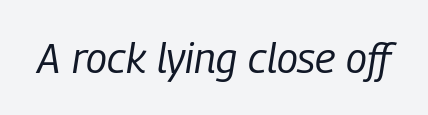
The image shows 42 px regular-weight, condensed type, italic (leaning right); set normal letter spacing, not underlined; low stroke contrast and a medium x-height.
